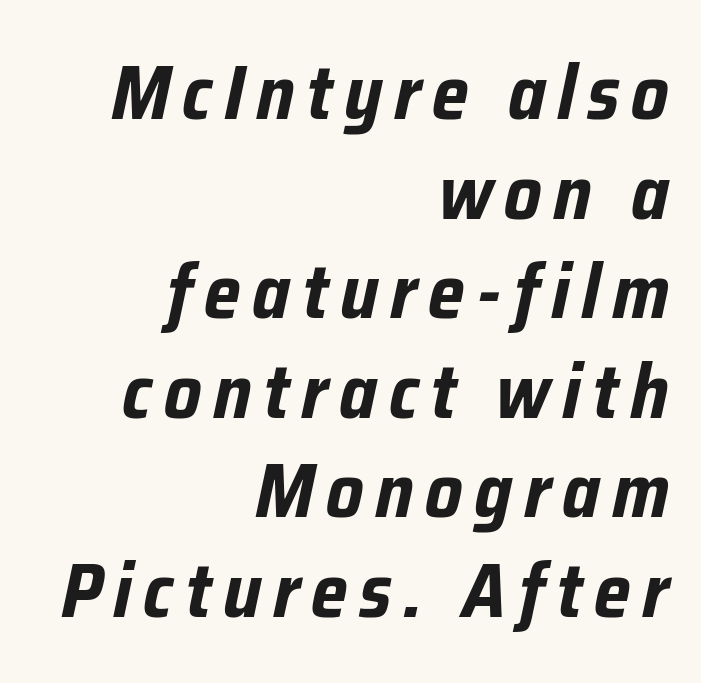
The image shows 76 px bold, condensed type, italic (leaning right); set right-aligned, normal line spacing (1.31x), not underlined; low stroke contrast and a medium x-height.
